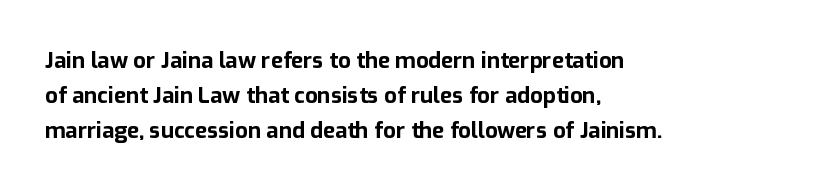
The image shows 22 px bold type, upright; set left-aligned, normal line spacing (1.59x), normal letter spacing, not underlined.
